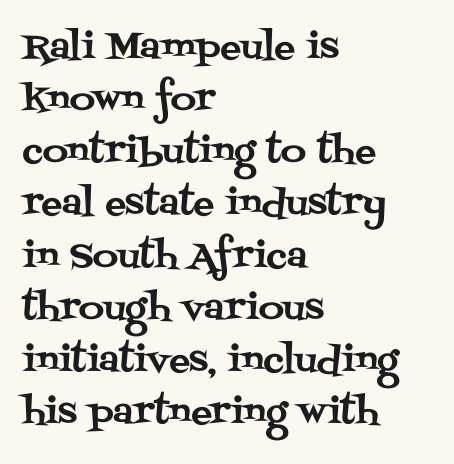
Spacing between characters is what you'd get straight out of the box. Line spacing here is normal. Proportional: the letters do not fall into vertical columns. Type style note: has serifs. Does the copy run flush right? No — it runs flush left. Beneath every word, the page is bare.
